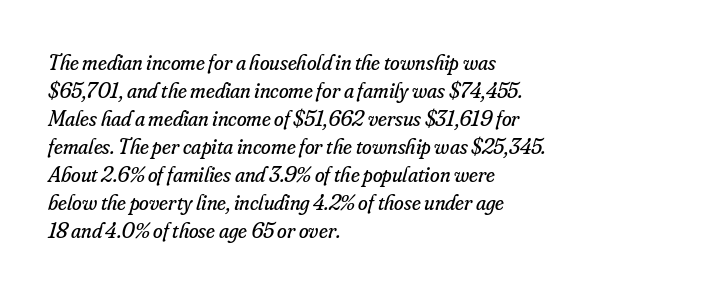
Tracking value appears to be zero — textbook default spacing. The specimen omits any rule beneath the text block's lines. Caption: face not bold, strokes unweighted. Summary of vertical rhythm: regular, with standard interline spacing. Compared with a centered layout, this one pins lines to the left instead. Would a proofreader flag this as italicized? Yes.
